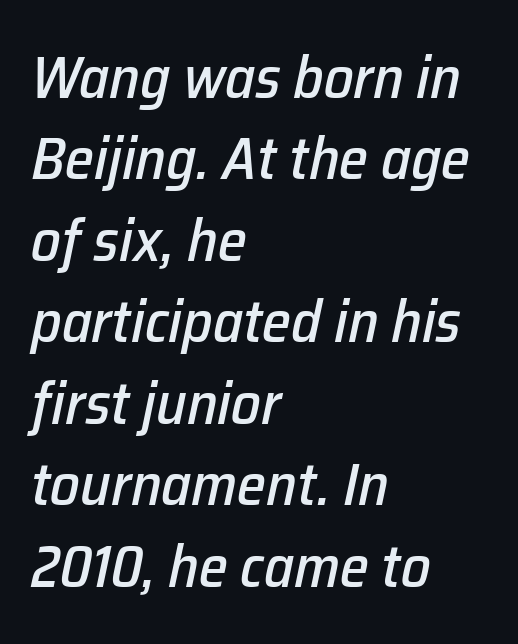
The image shows 59 px text type, italic (leaning right); set left-aligned, normal line spacing (1.38x), normal letter spacing, not underlined; low stroke contrast and a medium x-height.
